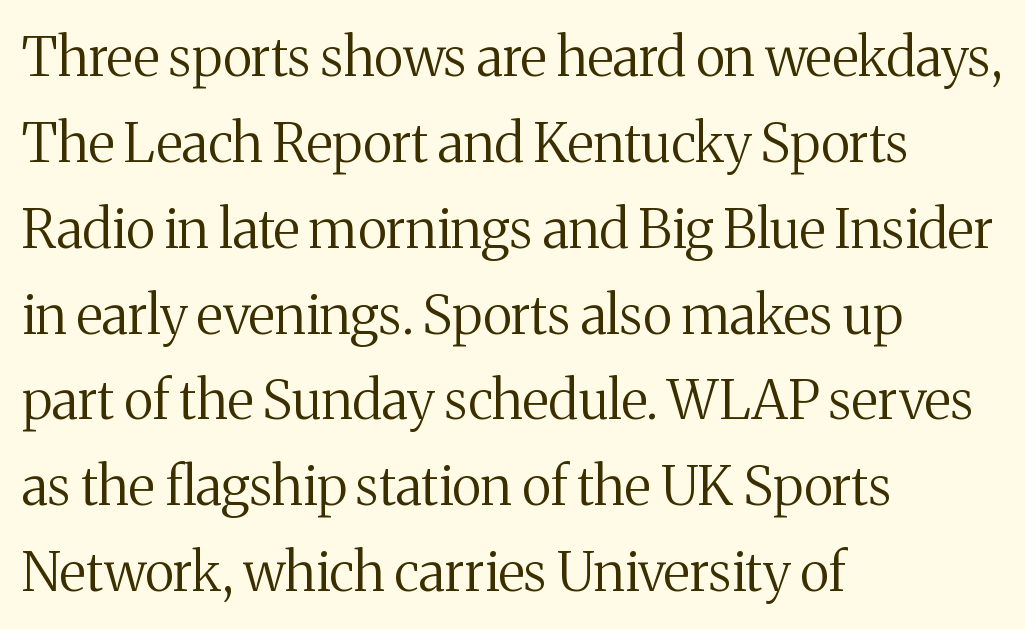
{"serif": "yes", "italic": "no", "bold": "no", "weight": "regular", "width": "normal", "stroke_contrast": "medium", "x_height": "medium", "monospaced": "no", "underline": "no", "align": "left", "line_spacing": "normal", "line_spacing_ratio": 1.59, "letter_spacing": "normal", "letter_spacing_em": 0.0, "glyph_px": 54}
